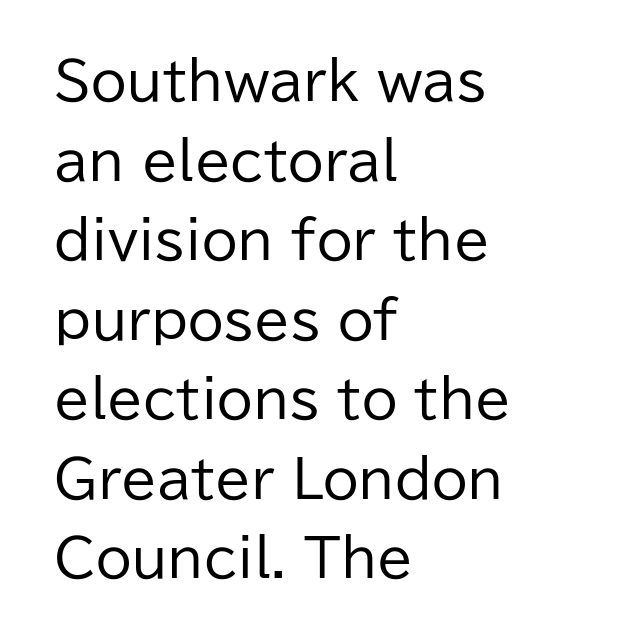
The passage shown is not underscored anywhere. The cut favours lightness, reaching ordinary text weight at its darkest. You could not count columns in this text — the font is proportionally spaced. The line texture is even and compact thanks to regular tracking. This block has exactly the height ordinary leading produces. A student would call this left alignment; a typographer would say flush left, rag right.
